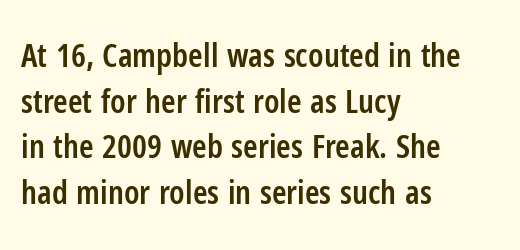
Line beginnings align vertically; line endings do not. Do the characters align in a grid? No, the font is proportional. Does the type have serifs? No, each stem ends abruptly. Compared with typical paragraphs, the rows here are spaced about the same. Posture: straight, roman, zero tilt.
